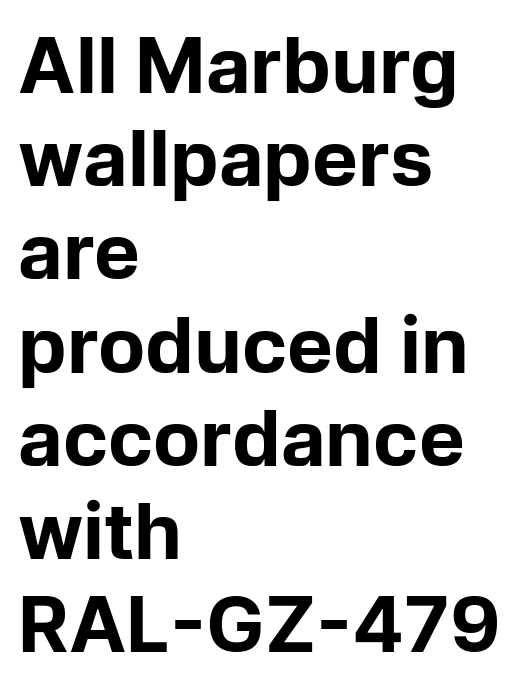
Q: Is the text bold? A: Yes.
Q: Is the text italic (slanted)? A: No, it is upright.
Q: Is the typeface a serif or a sans-serif typeface? A: Sans-serif.
Q: Is the text underlined? A: No.
Q: How is the paragraph aligned? A: Left-aligned.
Q: Is the spacing between letters normal or unusually wide? A: Normal.
Q: Width (condensed, normal, or wide)? A: Normal.
Q: Stroke contrast? A: Low.
Q: x-height? A: Medium.
Q: Monospaced? A: No.
